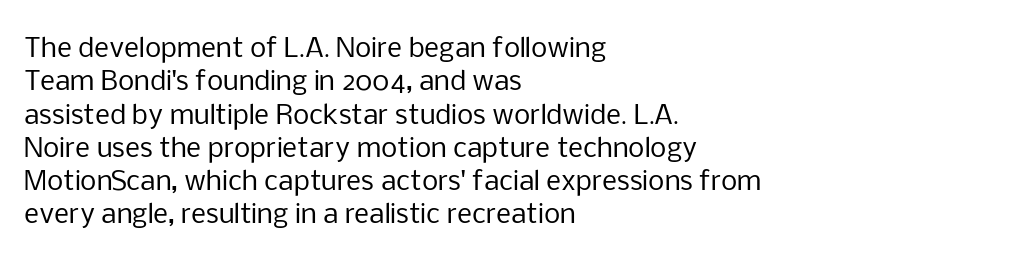
{"italic": "no", "bold": "no", "underline": "no", "align": "left", "line_spacing": "normal", "line_spacing_ratio": 1.28, "letter_spacing": "normal", "letter_spacing_em": 0.0, "glyph_px": 26}
